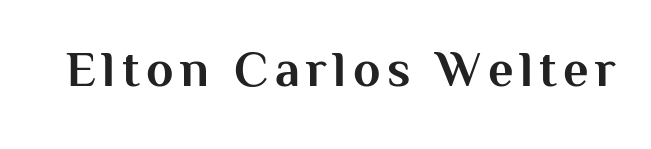
Q: Is the text bold? A: Yes.
Q: Is the text italic (slanted)? A: No, it is upright.
Q: Is the typeface a serif or a sans-serif typeface? A: Sans-serif.
Q: Is the text underlined? A: No.
Q: Width (condensed, normal, or wide)? A: Normal.
Q: Stroke contrast? A: Medium.
Q: x-height? A: Medium.
Q: Monospaced? A: No.
